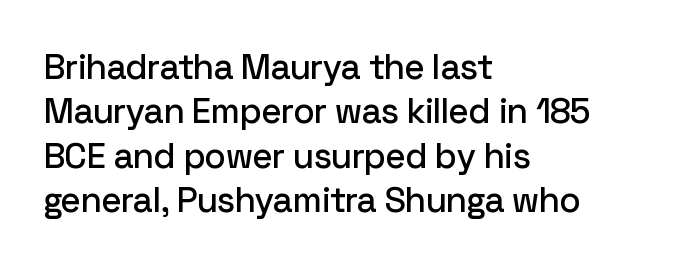
{"serif": "no", "italic": "no", "width": "normal", "stroke_contrast": "low", "x_height": "medium", "monospaced": "no", "underline": "no", "align": "left", "line_spacing": "normal", "line_spacing_ratio": 1.27, "letter_spacing": "normal", "letter_spacing_em": 0.0, "glyph_px": 35}
